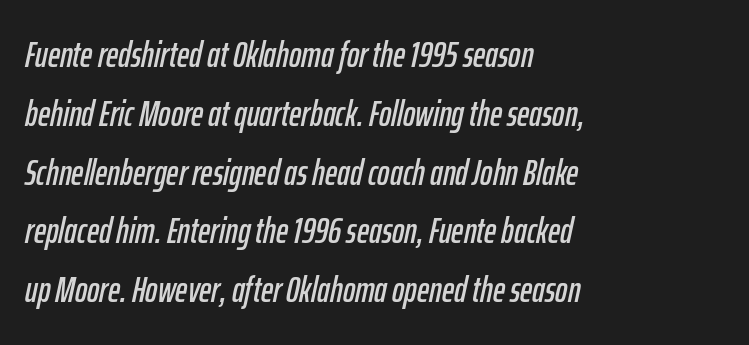
Q: Is the text italic (slanted)? A: Yes, it leans right by about 12 degrees.
Q: Is the text underlined? A: No.
Q: How is the paragraph aligned? A: Left-aligned.
Q: Is the spacing between letters normal or unusually wide? A: Normal.
Q: Is the spacing between lines tight, normal or loose? A: Normal.
Q: Width (condensed, normal, or wide)? A: Condensed.
Q: Stroke contrast? A: Low.
Q: x-height? A: Medium.
Q: Monospaced? A: No.
